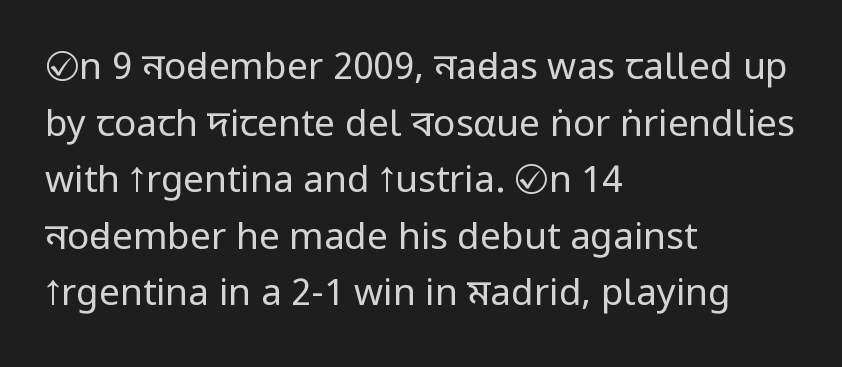
{"serif": "no", "italic": "no", "bold": "no", "weight": "regular", "width": "condensed", "stroke_contrast": "low", "underline": "no", "align": "left", "line_spacing": "normal", "line_spacing_ratio": 1.53, "letter_spacing": "normal", "letter_spacing_em": 0.0, "glyph_px": 37}
